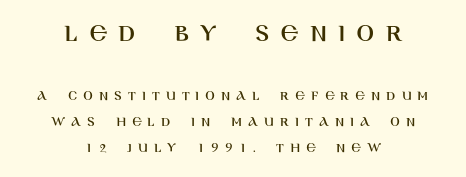
Posture: straight, roman, zero tilt. The text block is weighted toward neither margin, spreading evenly from the middle. Scale decreases going downward across the two blocks. Inter-character spacing is expanded well beyond the font's built-in metrics. Anything drawn beneath the words? Only blank space.
